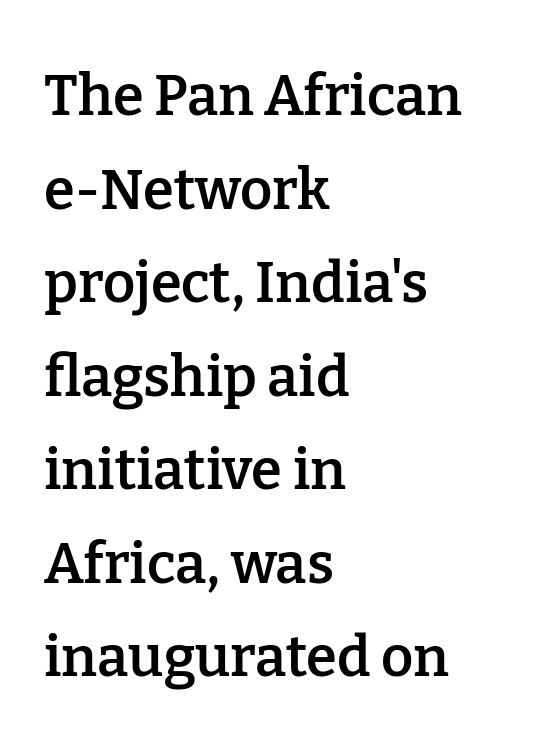
Q: Is the text bold? A: Semi-bold.
Q: Is the text italic (slanted)? A: No, it is upright.
Q: Is the typeface a serif or a sans-serif typeface? A: Serif.
Q: Is the text underlined? A: No.
Q: How is the paragraph aligned? A: Left-aligned.
Q: Is the spacing between letters normal or unusually wide? A: Normal.
Q: Is the spacing between lines tight, normal or loose? A: Normal.
Q: Width (condensed, normal, or wide)? A: Normal.
Q: Stroke contrast? A: Low.
Q: x-height? A: Medium.
Q: Monospaced? A: No.
